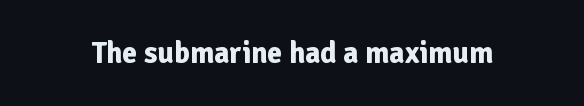
{"serif": "no", "italic": "no", "bold": "yes", "weight": "bold", "width": "normal", "stroke_contrast": "low", "x_height": "medium", "monospaced": "no", "underline": "no", "letter_spacing": "normal", "letter_spacing_em": 0.0, "glyph_px": 30}
